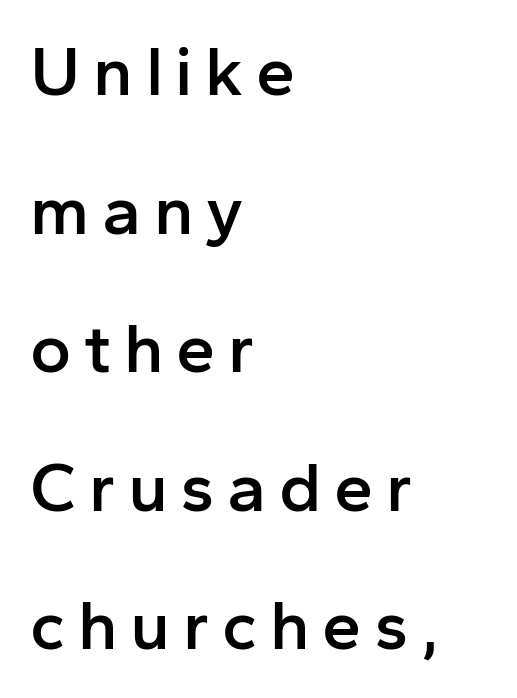
{"serif": "no", "italic": "no", "bold": "semi", "weight": "semibold", "width": "normal", "stroke_contrast": "low", "x_height": "medium", "monospaced": "no", "underline": "no", "align": "left", "line_spacing": "loose", "line_spacing_ratio": 1.98, "glyph_px": 70}
